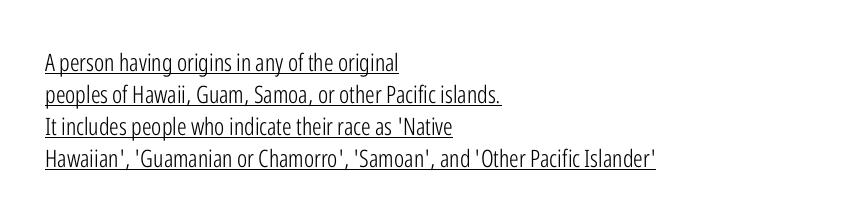
{"italic": "no", "bold": "no", "underline": "yes", "align": "left", "line_spacing": "normal", "line_spacing_ratio": 1.33, "letter_spacing": "normal", "letter_spacing_em": 0.0, "glyph_px": 24}
